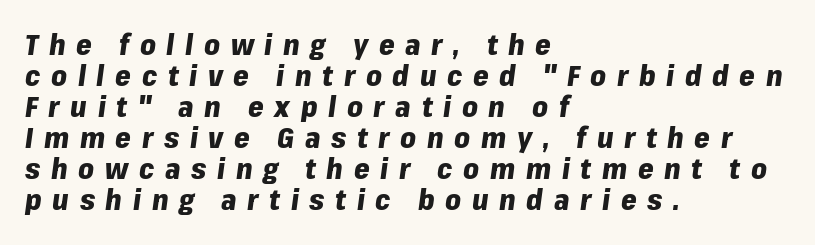
Q: Is the text bold? A: Yes.
Q: Is the text italic (slanted)? A: Yes, it leans right by about 8 degrees.
Q: Is the text underlined? A: No.
Q: How is the paragraph aligned? A: Left-aligned.
Q: Is the spacing between letters normal or unusually wide? A: Unusually wide.
Q: Is the spacing between lines tight, normal or loose? A: Tight.
Q: Width (condensed, normal, or wide)? A: Normal.
Q: Stroke contrast? A: Low.
Q: x-height? A: Medium.
Q: Monospaced? A: No.
